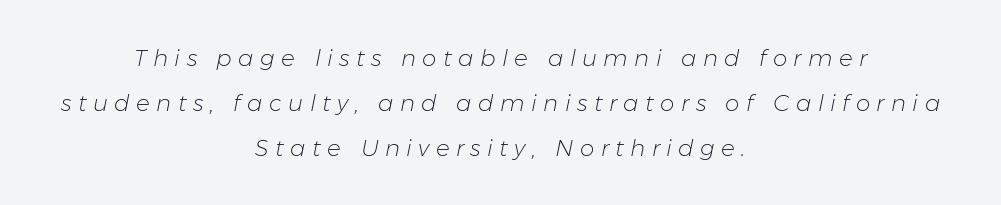
{"italic": "yes", "lean": "right", "slant_degrees": 11, "bold": "no", "underline": "no", "align": "center", "line_spacing": "loose", "line_spacing_ratio": 1.95, "letter_spacing": "wide", "letter_spacing_em": 0.28, "glyph_px": 23}
